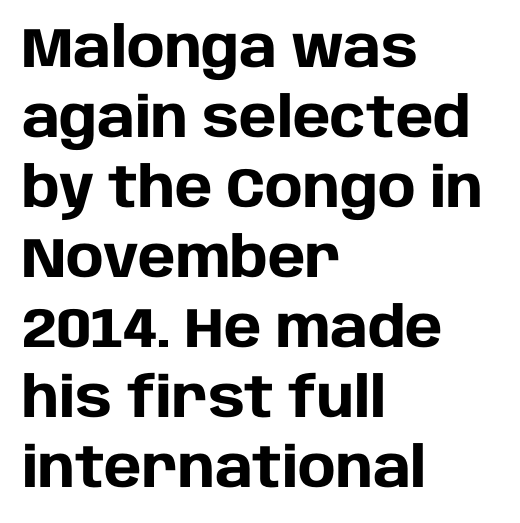
The image shows 56 px heavy sans-serif type, upright; set left-aligned, normal line spacing (1.25x), normal letter spacing, not underlined; low stroke contrast and a large x-height.
